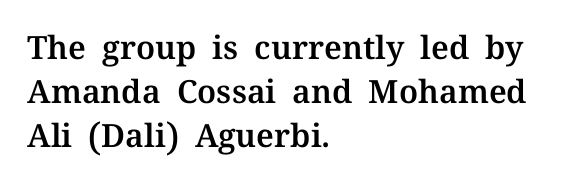
The image shows 32 px serif type, upright; set left-aligned, normal line spacing (1.38x), normal letter spacing, not underlined; medium stroke contrast and a medium x-height.
